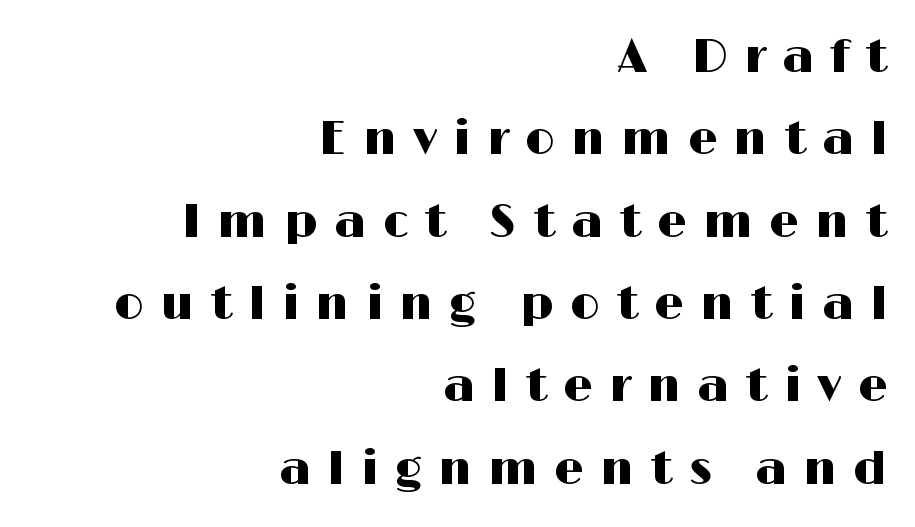
Q: Is the text italic (slanted)? A: No, it is upright.
Q: Is the typeface a serif or a sans-serif typeface? A: Sans-serif.
Q: Is the text underlined? A: No.
Q: How is the paragraph aligned? A: Right-aligned.
Q: Is the spacing between letters normal or unusually wide? A: Unusually wide.
Q: Width (condensed, normal, or wide)? A: Wide.
Q: Stroke contrast? A: High.
Q: x-height? A: Medium.
Q: Monospaced? A: No.
